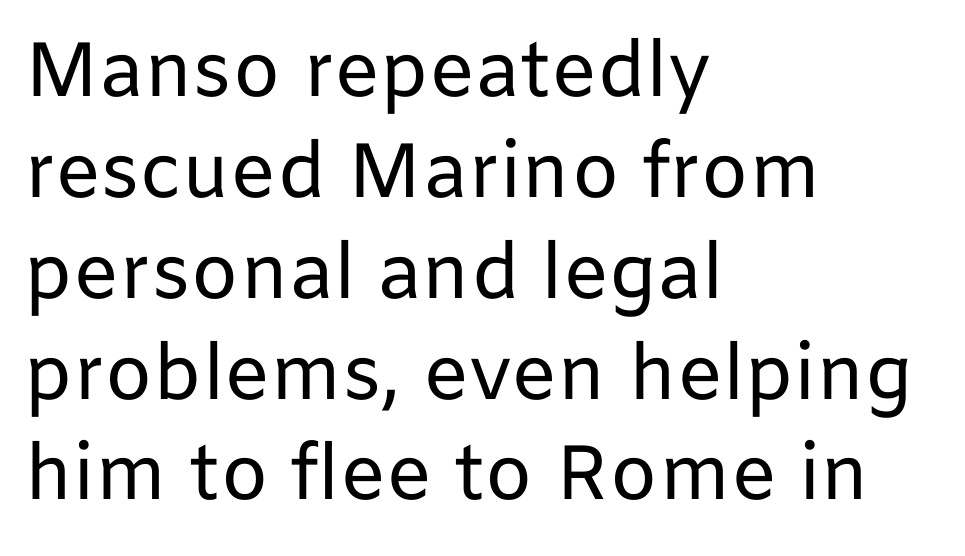
Q: Is the text bold? A: No.
Q: Is the text italic (slanted)? A: No, it is upright.
Q: Is the typeface a serif or a sans-serif typeface? A: Sans-serif.
Q: Is the text underlined? A: No.
Q: How is the paragraph aligned? A: Left-aligned.
Q: Is the spacing between letters normal or unusually wide? A: Normal.
Q: Is the spacing between lines tight, normal or loose? A: Normal.
Q: Width (condensed, normal, or wide)? A: Normal.
Q: Stroke contrast? A: Low.
Q: x-height? A: Medium.
Q: Monospaced? A: No.
